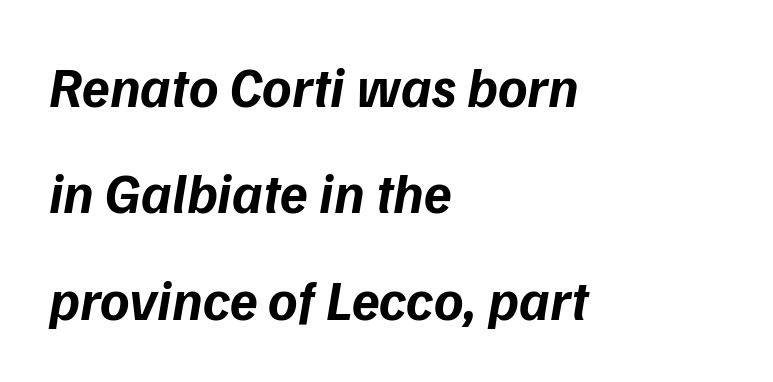
Q: Is the text bold? A: Yes.
Q: Is the typeface a serif or a sans-serif typeface? A: Sans-serif.
Q: Is the text underlined? A: No.
Q: How is the paragraph aligned? A: Left-aligned.
Q: Is the spacing between letters normal or unusually wide? A: Normal.
Q: Is the spacing between lines tight, normal or loose? A: Loose.
Q: Width (condensed, normal, or wide)? A: Normal.
Q: Stroke contrast? A: Low.
Q: x-height? A: Medium.
Q: Monospaced? A: No.
